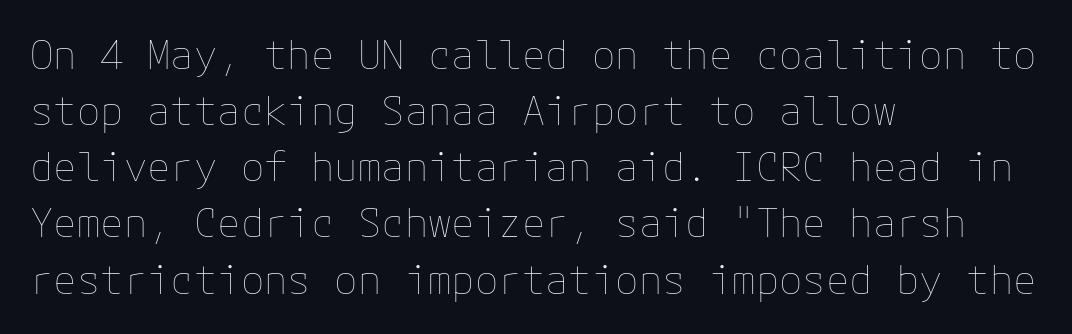
On a weight scale, this lands at 450 or below. Characters follow at the spacing the type designer built in. These lines were composed using upright roman letters. Honestly, the row spacing looks completely unremarkable. Quick note: underline off.
